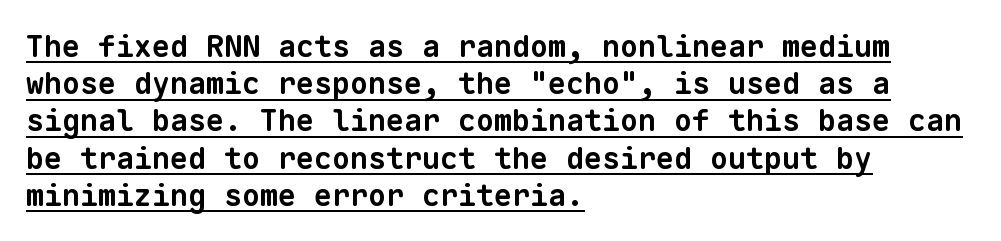
{"serif": "no", "bold": "yes", "weight": "bold", "width": "normal", "stroke_contrast": "low", "x_height": "medium", "monospaced": "yes", "underline": "yes", "align": "left", "line_spacing_ratio": 1.24, "letter_spacing": "normal", "letter_spacing_em": 0.0, "glyph_px": 30}
